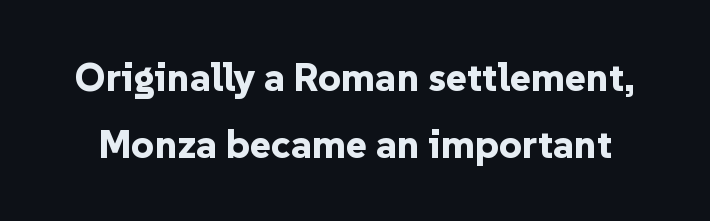
{"serif": "no", "italic": "no", "bold": "yes", "weight": "bold", "width": "normal", "stroke_contrast": "low", "x_height": "medium", "monospaced": "no", "underline": "no", "line_spacing": "normal", "line_spacing_ratio": 1.67, "letter_spacing": "normal", "letter_spacing_em": 0.0, "glyph_px": 40}
